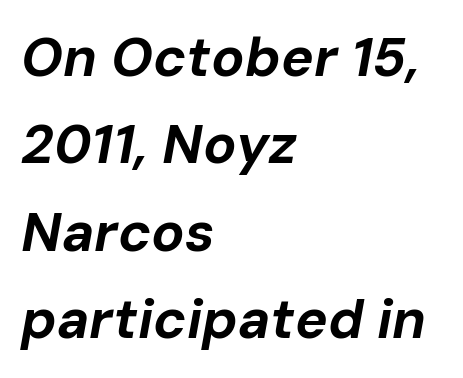
Honestly, the row spacing looks completely unremarkable. The letters advance in unequal steps, a hallmark of proportional type. Words appear dense and cohesive because spacing is normal. These lines stack with their left ends in a neat column. Italic? Definitely — the glyphs are oblique. Descenders are the only things crossing below the line.
